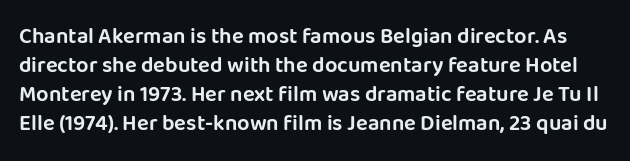
{"italic": "no", "underline": "no", "line_spacing": "normal", "line_spacing_ratio": 1.32, "letter_spacing": "normal", "letter_spacing_em": 0.0, "glyph_px": 22}
